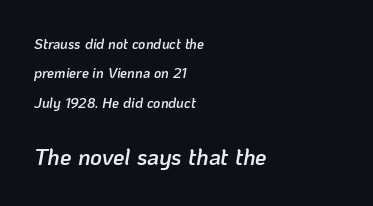
{"italic": "yes", "lean": "right", "slant_degrees": 10, "bold": "semi", "underline": "no", "align": "left", "line_spacing": "loose", "line_spacing_ratio": 2.09, "letter_spacing": "normal", "letter_spacing_em": 0.0, "larger_block": "second", "size_ratio": 1.64, "glyph_px": 23}
